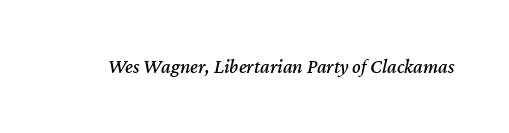
The image shows 20 px text type, italic (leaning right); set normal letter spacing, not underlined.
